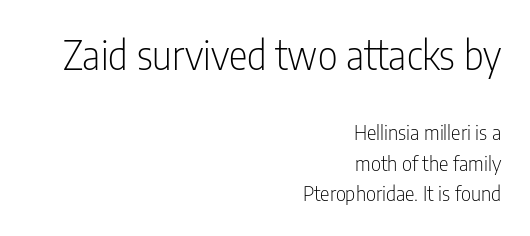
The image shows 39 px light, condensed sans-serif type, upright; set right-aligned, normal line spacing (1.52x), normal letter spacing, not underlined; the first (top) block is 1.95x larger; low stroke contrast and a medium x-height.
